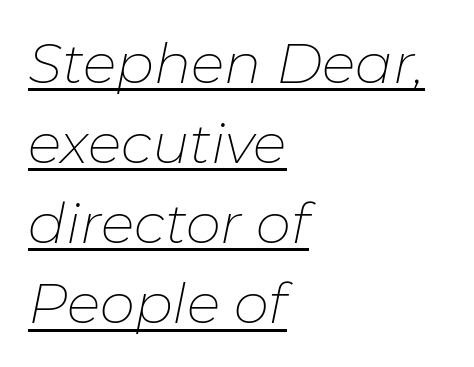
Q: Is the text bold? A: No.
Q: Is the text italic (slanted)? A: Yes, it leans right by about 11 degrees.
Q: Is the text underlined? A: Yes.
Q: How is the paragraph aligned? A: Left-aligned.
Q: Is the spacing between letters normal or unusually wide? A: Normal.
Q: Is the spacing between lines tight, normal or loose? A: Normal.
Q: Width (condensed, normal, or wide)? A: Normal.
Q: Stroke contrast? A: Low.
Q: x-height? A: Medium.
Q: Monospaced? A: No.
